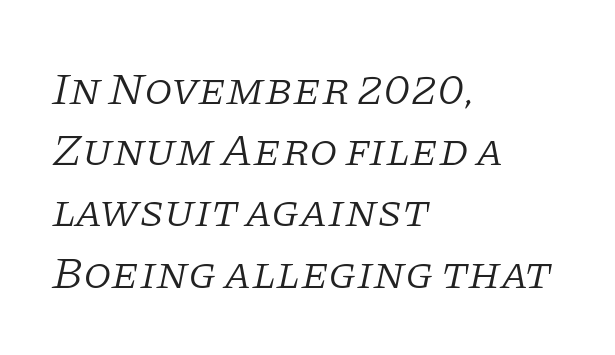
{"serif": "yes", "italic": "yes", "lean": "right", "slant_degrees": 11, "bold": "no", "weight": "light", "width": "normal", "stroke_contrast": "low", "x_height": "large", "monospaced": "no", "underline": "no", "align": "left", "line_spacing": "normal", "line_spacing_ratio": 1.33, "letter_spacing": "normal", "letter_spacing_em": 0.0, "glyph_px": 46}
